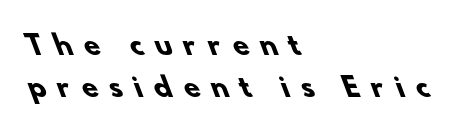
Q: Is the text bold? A: Yes.
Q: Is the text underlined? A: No.
Q: How is the paragraph aligned? A: Left-aligned.
Q: Is the spacing between letters normal or unusually wide? A: Unusually wide.
Q: Is the spacing between lines tight, normal or loose? A: Normal.
